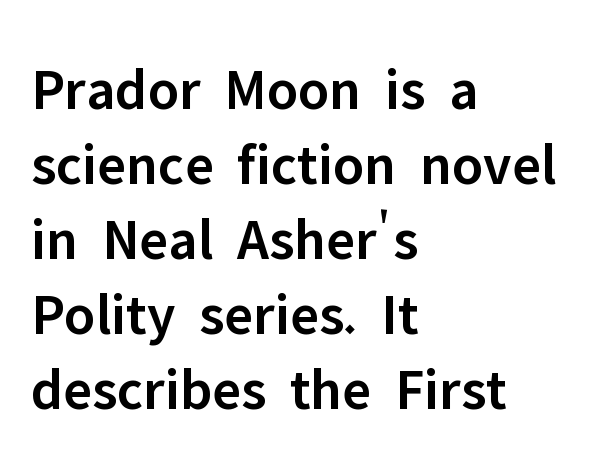
Q: Is the text bold? A: Semi-bold.
Q: Is the text italic (slanted)? A: No, it is upright.
Q: Is the typeface a serif or a sans-serif typeface? A: Sans-serif.
Q: Is the text underlined? A: No.
Q: How is the paragraph aligned? A: Left-aligned.
Q: Is the spacing between letters normal or unusually wide? A: Normal.
Q: Is the spacing between lines tight, normal or loose? A: Normal.
Q: Width (condensed, normal, or wide)? A: Normal.
Q: Stroke contrast? A: Low.
Q: x-height? A: Medium.
Q: Monospaced? A: No.
